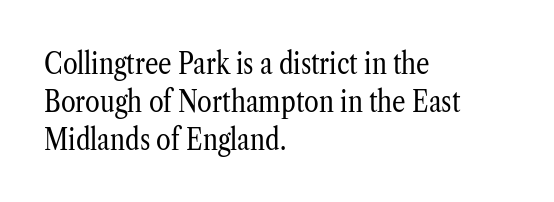
Q: Is the text bold? A: No.
Q: Is the text italic (slanted)? A: No, it is upright.
Q: Is the typeface a serif or a sans-serif typeface? A: Serif.
Q: Is the text underlined? A: No.
Q: How is the paragraph aligned? A: Left-aligned.
Q: Is the spacing between letters normal or unusually wide? A: Normal.
Q: Is the spacing between lines tight, normal or loose? A: Normal.
Q: Width (condensed, normal, or wide)? A: Condensed.
Q: Stroke contrast? A: Low.
Q: x-height? A: Medium.
Q: Monospaced? A: No.
